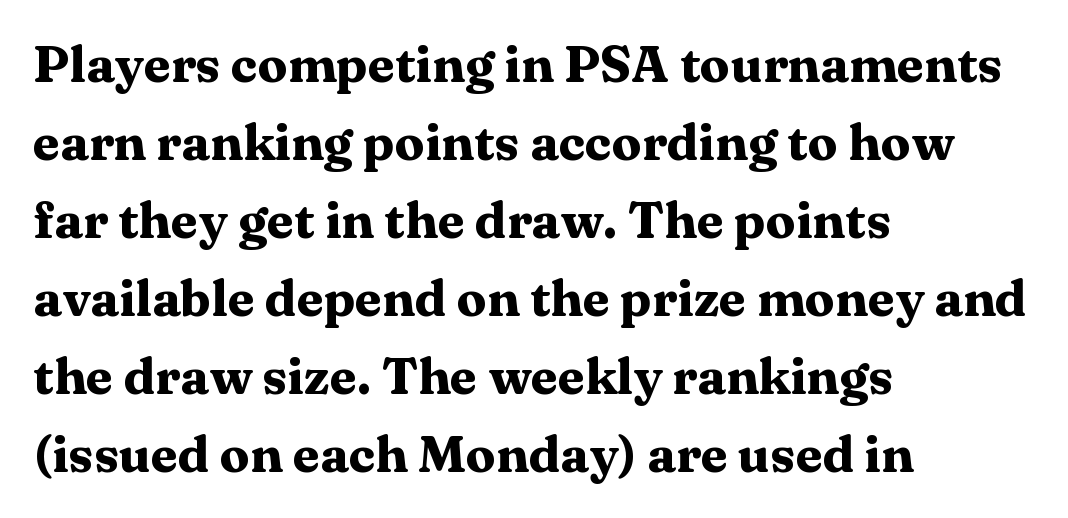
Q: Is the text bold? A: Yes.
Q: Is the text italic (slanted)? A: No, it is upright.
Q: Is the typeface a serif or a sans-serif typeface? A: Serif.
Q: Is the text underlined? A: No.
Q: How is the paragraph aligned? A: Left-aligned.
Q: Is the spacing between letters normal or unusually wide? A: Normal.
Q: Is the spacing between lines tight, normal or loose? A: Normal.
Q: Width (condensed, normal, or wide)? A: Wide.
Q: Stroke contrast? A: Medium.
Q: x-height? A: Medium.
Q: Monospaced? A: No.
